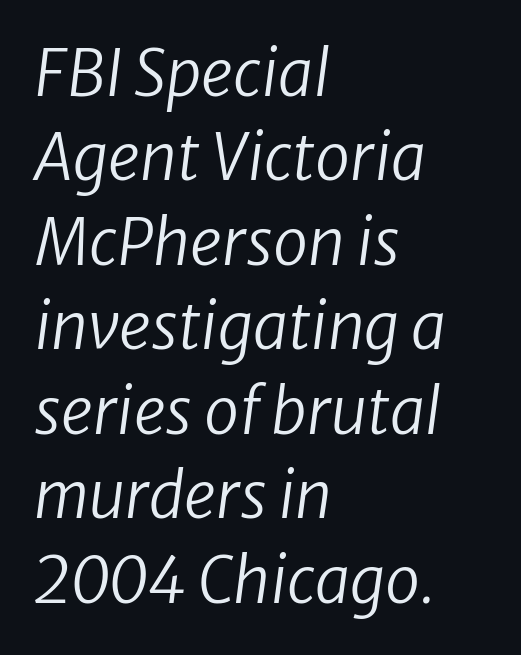
Q: Is the text bold? A: No.
Q: Is the text italic (slanted)? A: Yes, it leans right by about 8 degrees.
Q: Is the text underlined? A: No.
Q: How is the paragraph aligned? A: Left-aligned.
Q: Is the spacing between letters normal or unusually wide? A: Normal.
Q: Is the spacing between lines tight, normal or loose? A: Normal.
Q: Width (condensed, normal, or wide)? A: Normal.
Q: Stroke contrast? A: Low.
Q: x-height? A: Medium.
Q: Monospaced? A: No.
